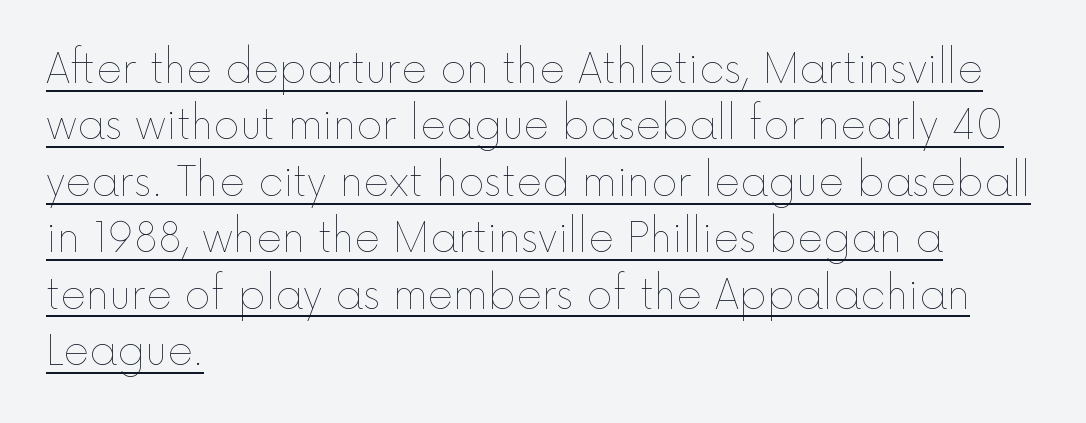
Q: Is the text bold? A: No.
Q: Is the text italic (slanted)? A: No, it is upright.
Q: Is the text underlined? A: Yes.
Q: How is the paragraph aligned? A: Left-aligned.
Q: Is the spacing between letters normal or unusually wide? A: Normal.
Q: Is the spacing between lines tight, normal or loose? A: Normal.
Q: Width (condensed, normal, or wide)? A: Normal.
Q: x-height? A: Medium.
Q: Monospaced? A: No.
